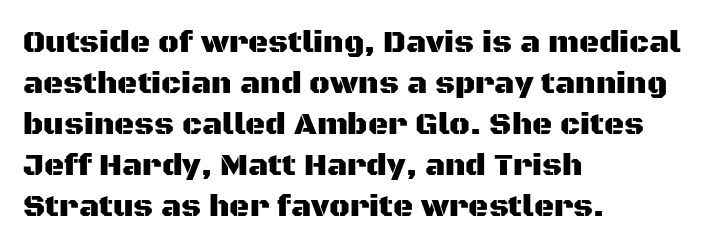
The image shows 31 px sans-serif type, upright; set left-aligned, normal line spacing (1.32x), normal letter spacing, not underlined; medium stroke contrast and a large x-height.
